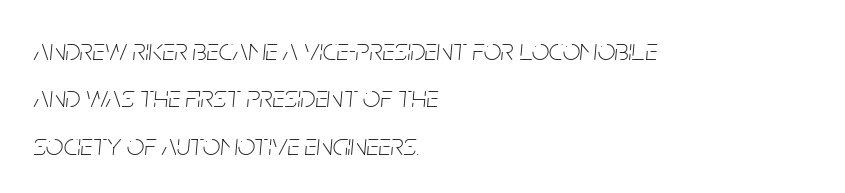
{"italic": "yes", "lean": "right", "slant_degrees": 5, "bold": "no", "weight": "thin", "width": "condensed", "stroke_contrast": "low", "x_height": "large", "monospaced": "no", "underline": "no", "align": "left", "line_spacing": "normal", "line_spacing_ratio": 1.53, "letter_spacing": "normal", "letter_spacing_em": 0.0, "glyph_px": 31}
